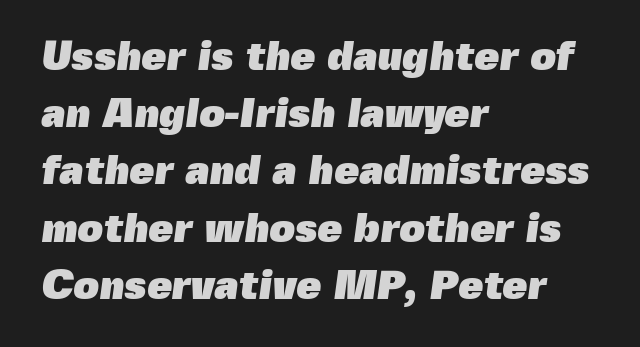
{"serif": "no", "bold": "yes", "weight": "heavy", "width": "normal", "x_height": "medium", "monospaced": "no", "underline": "no", "align": "left", "line_spacing": "normal", "line_spacing_ratio": 1.43, "letter_spacing": "normal", "letter_spacing_em": 0.0, "glyph_px": 40}
